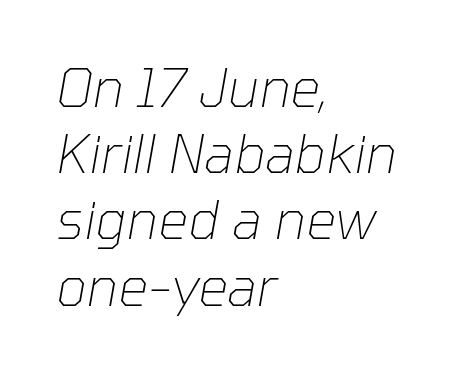
Q: Is the text bold? A: No.
Q: Is the text italic (slanted)? A: Yes, it leans right by about 10 degrees.
Q: Is the text underlined? A: No.
Q: How is the paragraph aligned? A: Left-aligned.
Q: Is the spacing between letters normal or unusually wide? A: Normal.
Q: Is the spacing between lines tight, normal or loose? A: Normal.
Q: Width (condensed, normal, or wide)? A: Normal.
Q: Stroke contrast? A: Low.
Q: x-height? A: Medium.
Q: Monospaced? A: No.
